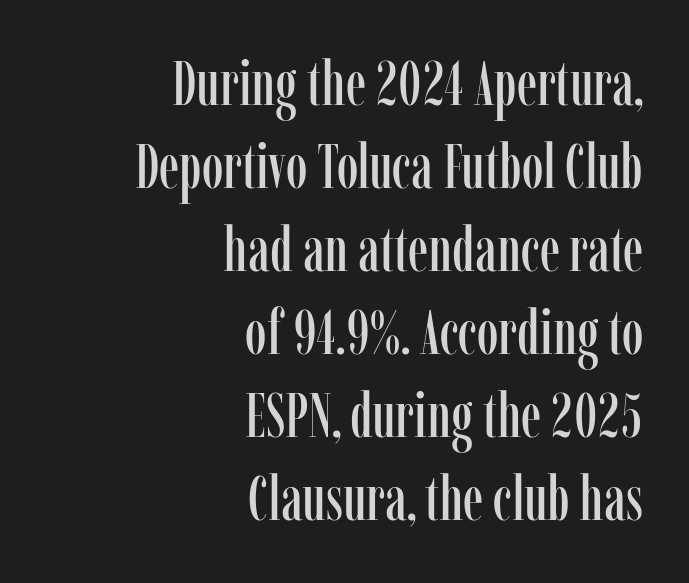
{"serif": "yes", "italic": "no", "width": "condensed", "stroke_contrast": "low", "x_height": "medium", "monospaced": "no", "underline": "no", "align": "right", "line_spacing": "normal", "line_spacing_ratio": 1.34, "letter_spacing": "normal", "letter_spacing_em": 0.0, "glyph_px": 62}
